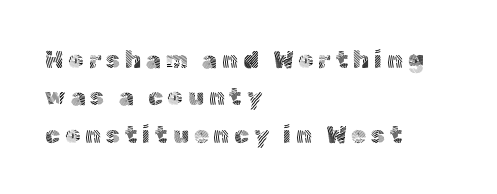
Q: Is the text bold? A: No.
Q: Is the text italic (slanted)? A: No, it is upright.
Q: Is the text underlined? A: No.
Q: How is the paragraph aligned? A: Left-aligned.
Q: Is the spacing between letters normal or unusually wide? A: Unusually wide.
Q: Is the spacing between lines tight, normal or loose? A: Normal.
